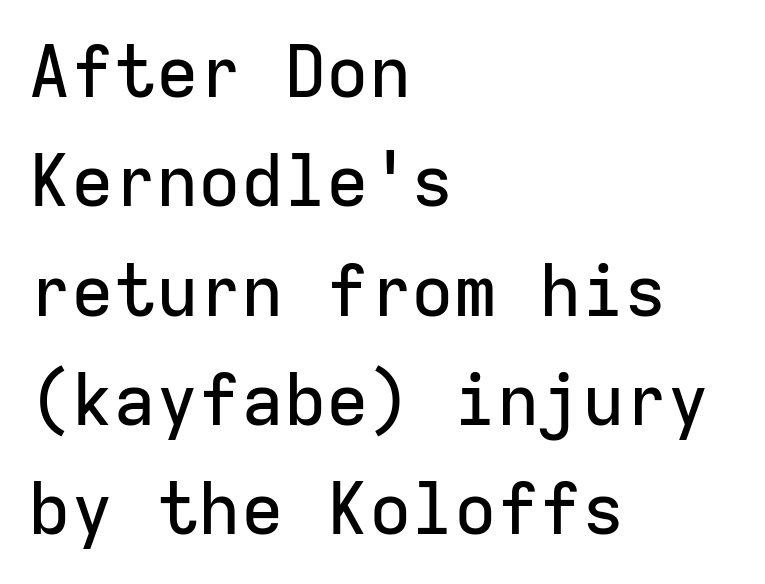
The image shows 71 px sans-serif type, upright, monospaced; set left-aligned, normal line spacing (1.54x), normal letter spacing, not underlined; low stroke contrast and a medium x-height.
